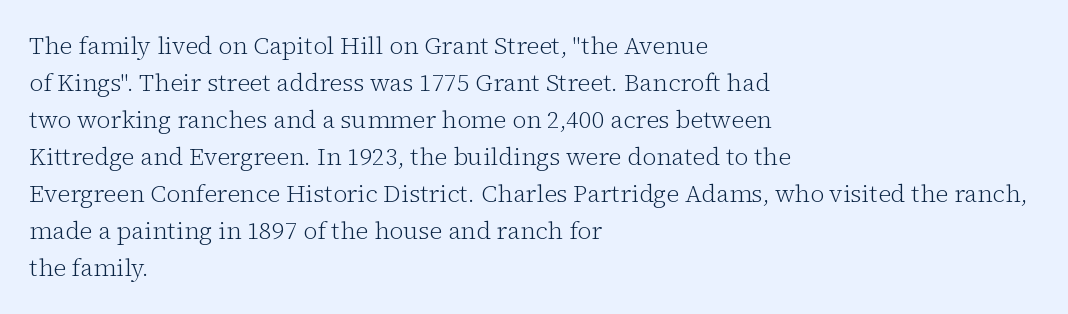
Vertical strokes here are truly vertical. Every row of glyphs begins at an identical x-position on the left. Between one letter and the next there's only the usual sliver of space. Only glyphs here, with clear space below each row.
